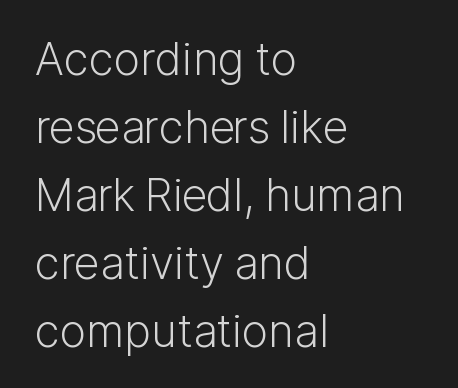
The text was rendered using a sans face with plain stroke endings. Each word holds together tightly as a unit, with standard inter-letter gaps. Each row of text sits above clean, open space. Compared with a typical body face, this is equally light or lighter still. The rows are spaced the way most documents space them.
